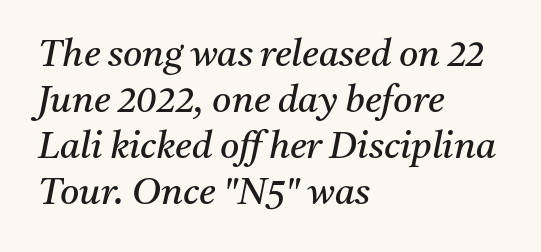
{"serif": "yes", "italic": "yes", "lean": "right", "slant_degrees": 11, "bold": "no", "weight": "regular", "width": "normal", "stroke_contrast": "medium", "x_height": "medium", "monospaced": "no", "underline": "no", "align": "left", "line_spacing_ratio": 1.24, "letter_spacing": "normal", "letter_spacing_em": 0.0, "glyph_px": 37}
